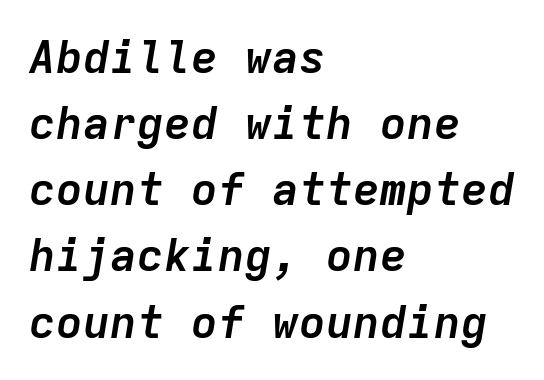
Do the characters align in a grid? Yes, the font is monospaced. In terms of leading, this rendering sits right in the middle. The specimen omits any rule beneath the text block's lines. Where is the straight margin? On the left. The whole block is typeset with a tilt.
